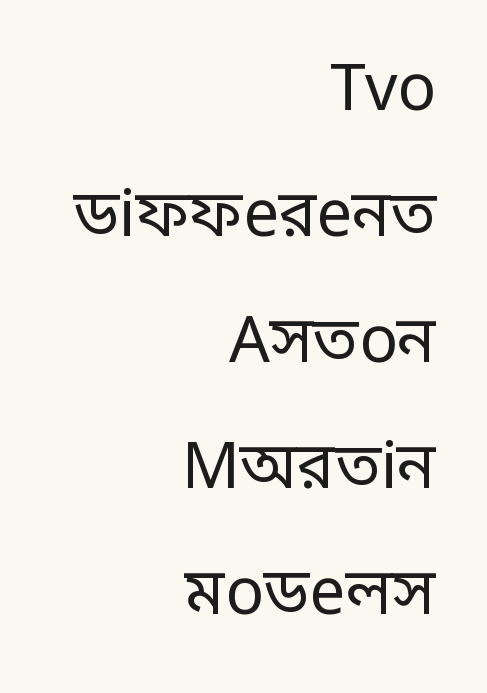
The image shows 64 px regular-weight, condensed sans-serif type, upright; set right-aligned, loose line spacing (1.97x), normal letter spacing, not underlined; low stroke contrast.
